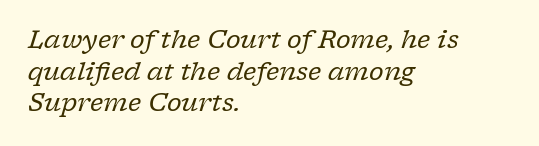
Nothing heavy about these letters — not bold at all. Students, observe: this is what conventionally led text looks like. Line starts are locked; line ends wander. What stands out about the letter spacing? Nothing — it is the standard amount.
